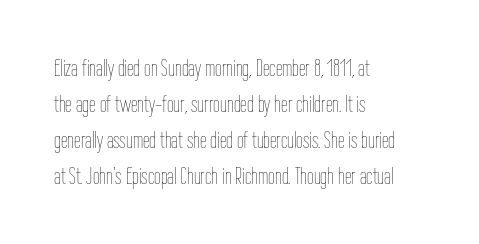
Q: Is the text bold? A: No.
Q: Is the text italic (slanted)? A: No, it is upright.
Q: Is the text underlined? A: No.
Q: How is the paragraph aligned? A: Left-aligned.
Q: Is the spacing between letters normal or unusually wide? A: Normal.
Q: Is the spacing between lines tight, normal or loose? A: Normal.
